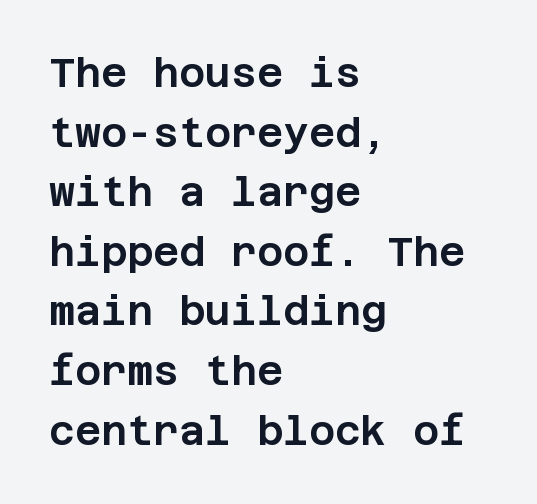
The image shows 40 px sans-serif type, upright; set left-aligned, normal line spacing (1.49x), normal letter spacing, not underlined; low stroke contrast and a large x-height.
